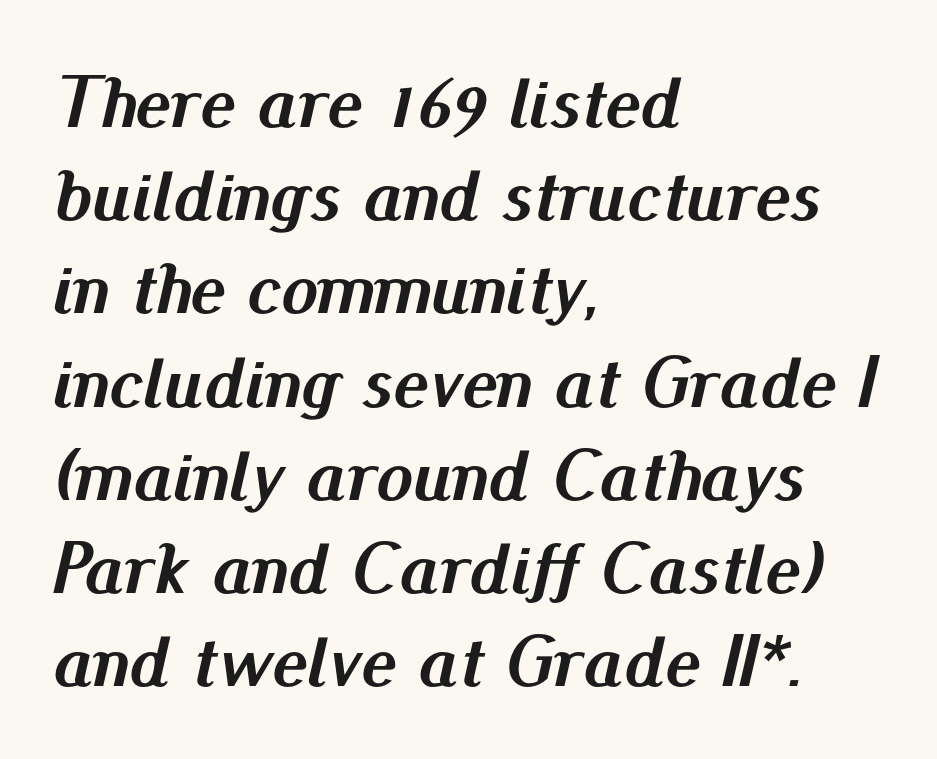
The image shows 74 px semibold type, italic (leaning right); set left-aligned, normal line spacing (1.26x), normal letter spacing, not underlined; medium stroke contrast and a small x-height.
